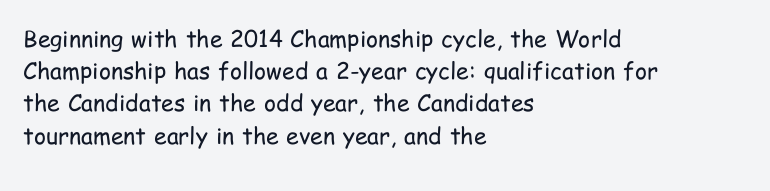
Q: Is the text bold? A: No.
Q: Is the text italic (slanted)? A: No, it is upright.
Q: Is the text underlined? A: No.
Q: How is the paragraph aligned? A: Left-aligned.
Q: Is the spacing between letters normal or unusually wide? A: Normal.
Q: Is the spacing between lines tight, normal or loose? A: Normal.
